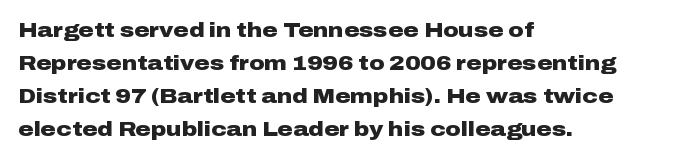
The sample has been set heavy, in full bold. Any mark beneath the type? The region is blank. The ragged edge is on the right, which tells us the setting is flush left. This sample uses plain, unmodified letter spacing. Posture: vertical. Does the leading feel generous? No, just average.
